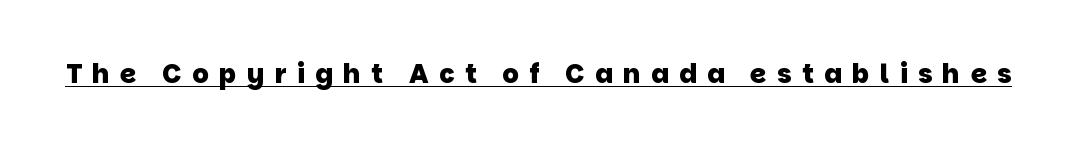
Heft: maximum for text — a bold. Between one letter and the next there's a generous, obvious gap. Beneath each row of characters lies a ruled line.
